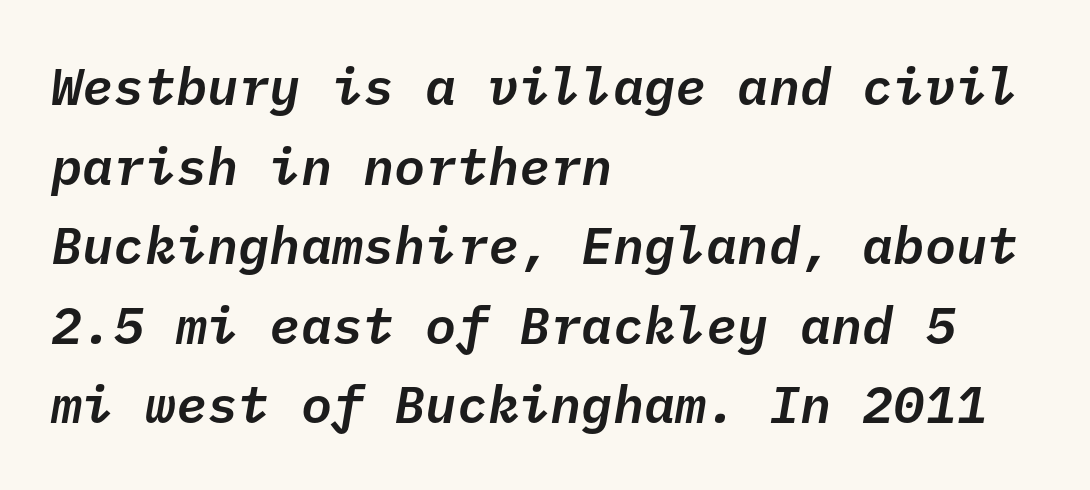
The image shows 52 px text type, italic (leaning right), monospaced; set left-aligned, normal line spacing (1.53x), normal letter spacing, not underlined; low stroke contrast and a medium x-height.
